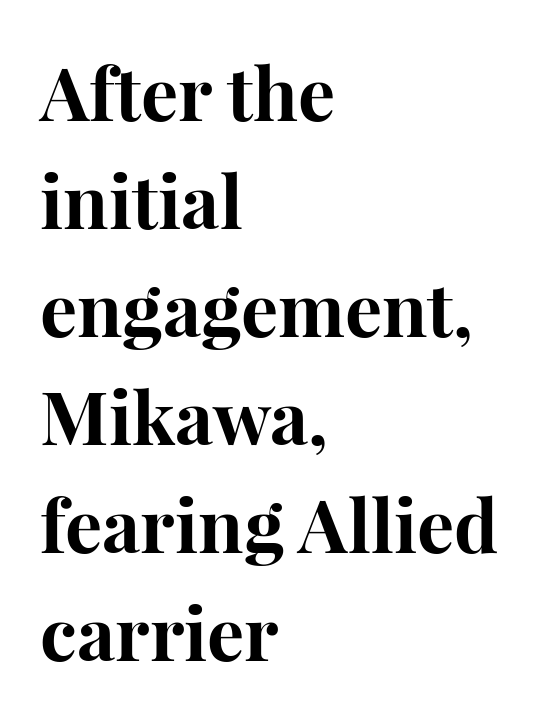
{"serif": "yes", "italic": "no", "bold": "yes", "weight": "bold", "width": "normal", "stroke_contrast": "high", "x_height": "medium", "monospaced": "no", "underline": "no", "align": "left", "line_spacing": "normal", "line_spacing_ratio": 1.46, "letter_spacing": "normal", "letter_spacing_em": 0.0, "glyph_px": 74}
